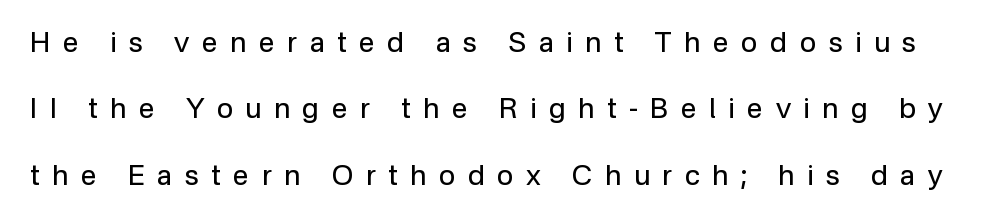
The image shows 28 px regular-weight sans-serif type, upright; set loose line spacing (2.37x), unusually wide letter spacing (+0.45 em), not underlined; low stroke contrast and a medium x-height.
